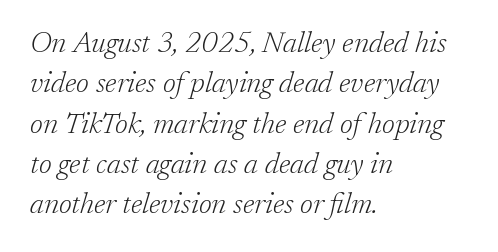
The words here are not underlined. The passage is arranged the way most books set body copy — flush left. Nobody touched the tracking dial on this one. Varying glyph widths throughout — classic text-font behaviour. Each stroke keeps to a modest, everyday thickness or less.
